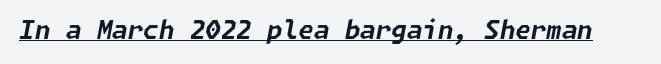
Q: Is the text bold? A: Yes.
Q: Is the text italic (slanted)? A: Yes, it leans right by about 11 degrees.
Q: Is the text underlined? A: Yes.
Q: Is the spacing between letters normal or unusually wide? A: Normal.
